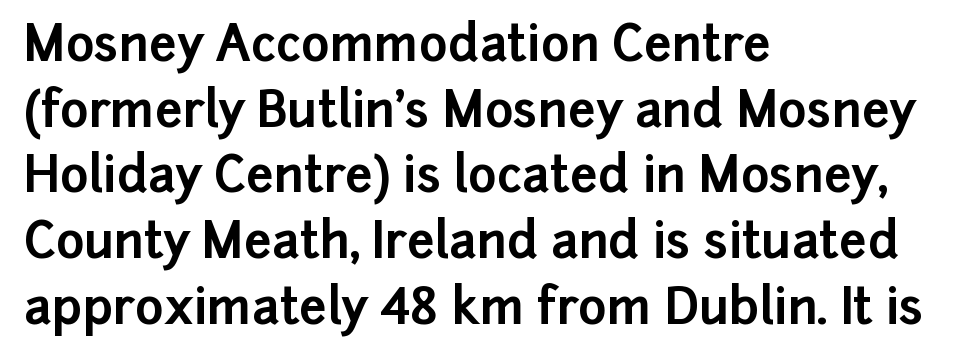
{"serif": "no", "italic": "no", "bold": "yes", "weight": "bold", "width": "normal", "stroke_contrast": "low", "x_height": "medium", "monospaced": "no", "underline": "no", "align": "left", "line_spacing": "normal", "line_spacing_ratio": 1.34, "letter_spacing": "normal", "letter_spacing_em": 0.0, "glyph_px": 49}
